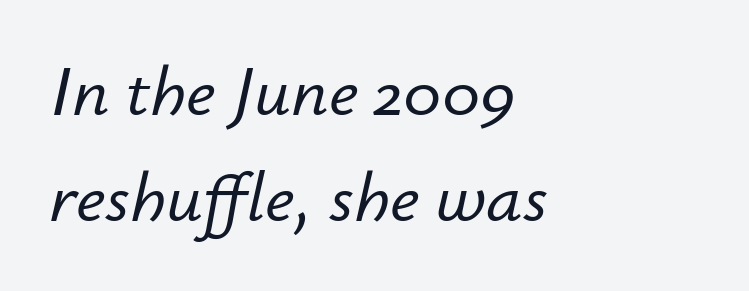
The image shows 72 px text type, italic (leaning right); set left-aligned, normal line spacing (1.47x), normal letter spacing, not underlined; low stroke contrast and a small x-height.
